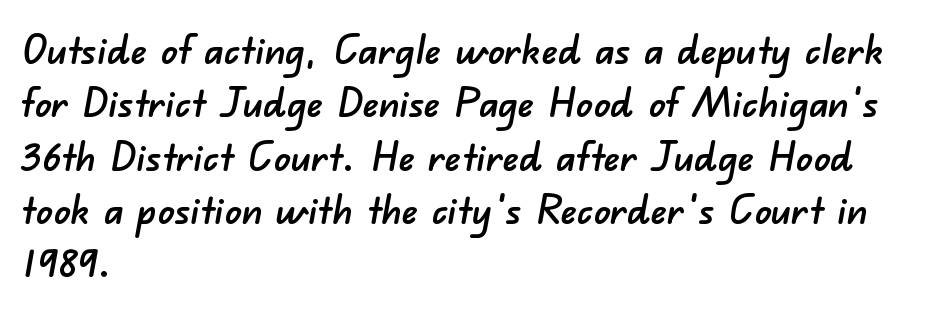
Q: Is the typeface a serif or a sans-serif typeface? A: Sans-serif.
Q: Is the text underlined? A: No.
Q: How is the paragraph aligned? A: Left-aligned.
Q: Is the spacing between letters normal or unusually wide? A: Normal.
Q: Is the spacing between lines tight, normal or loose? A: Normal.
Q: Width (condensed, normal, or wide)? A: Normal.
Q: Stroke contrast? A: Low.
Q: x-height? A: Small.
Q: Monospaced? A: No.
